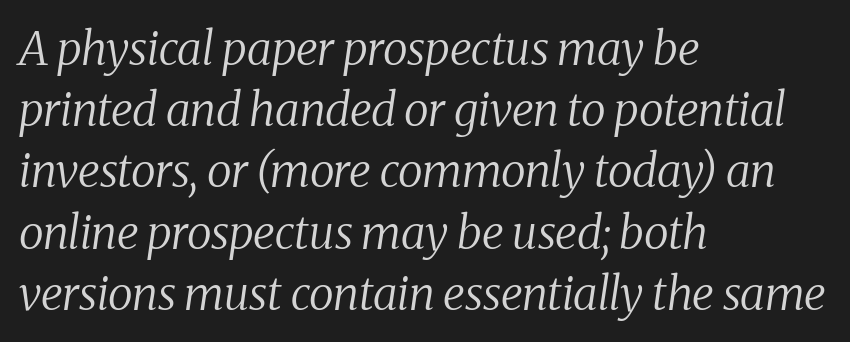
Every row of glyphs begins at an identical x-position on the left. These lines were composed using italics. How are the letters spaced? Ordinarily, with no added tracking. This block has exactly the height ordinary leading produces. The face used here is seriffed, in the tradition of book romans. Proportional: the letters do not fall into vertical columns.
